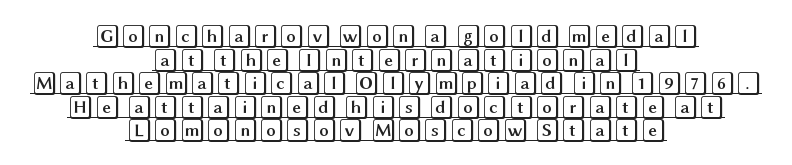
Q: Is the text italic (slanted)? A: No, it is upright.
Q: Is the text underlined? A: Yes.
Q: How is the paragraph aligned? A: Centered.
Q: Is the spacing between letters normal or unusually wide? A: Normal.
Q: Is the spacing between lines tight, normal or loose? A: Tight.
